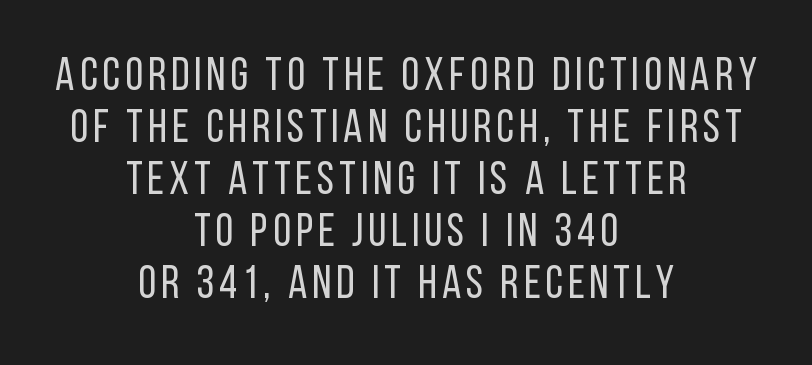
The image shows 46 px regular-weight, condensed sans-serif type, upright; set centered, tight line spacing (1.13x), not underlined; low stroke contrast and a large x-height.
